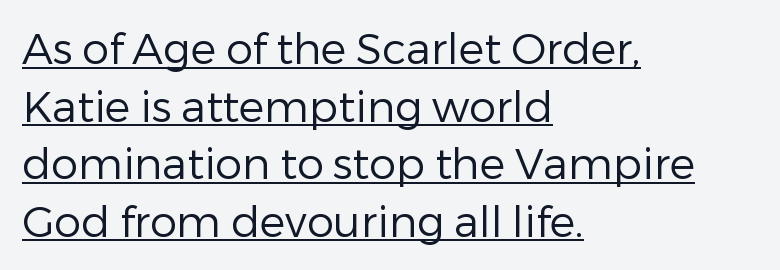
{"serif": "no", "italic": "no", "bold": "no", "weight": "regular", "width": "normal", "stroke_contrast": "low", "x_height": "medium", "monospaced": "no", "underline": "yes", "align": "left", "line_spacing": "normal", "line_spacing_ratio": 1.34, "letter_spacing": "normal", "letter_spacing_em": 0.0, "glyph_px": 43}
